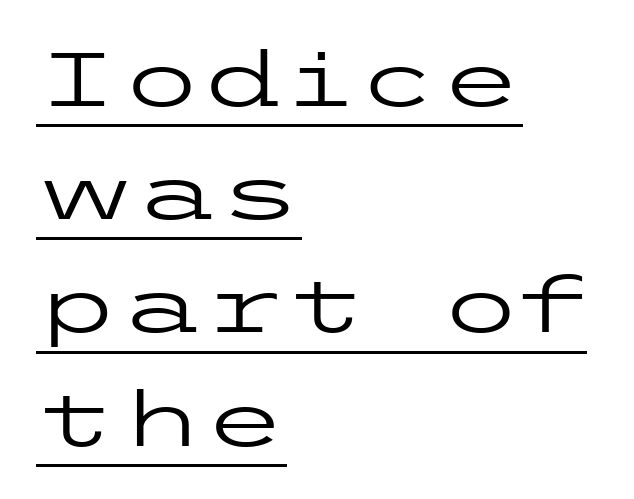
The space between consecutive lines is moderate. Teacher's note: observe the even left margin — that is flush-left alignment. If you drew a line through each stem, it would be perfectly vertical. Caption: lettering with a line underneath. Vertical stems look standard width or narrower in stroke. This rendering employs a face without finishing strokes, i.e., a sans-serif.
